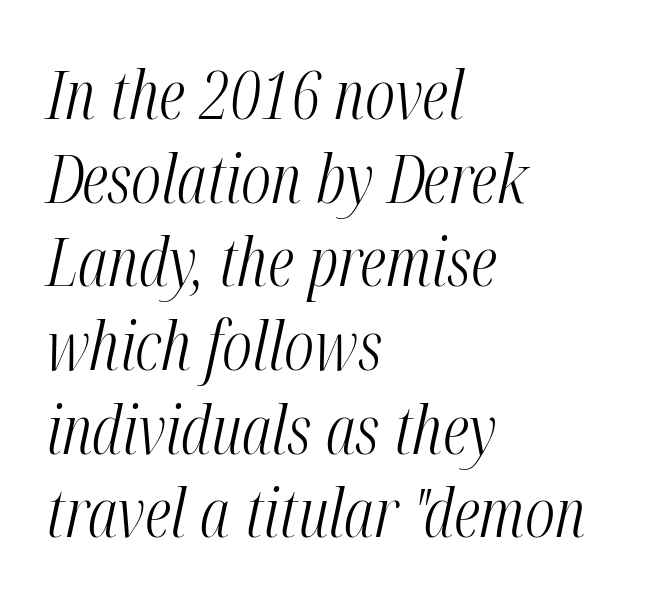
The face looks like a standard text weight, possibly lighter. Note the varied advance widths — an 'i' is clearly narrower than an 'm'. The rendering anchors every line to the left-hand side. Nobody drew a line under any word here. This rendering leaves character spacing at its baseline value.
